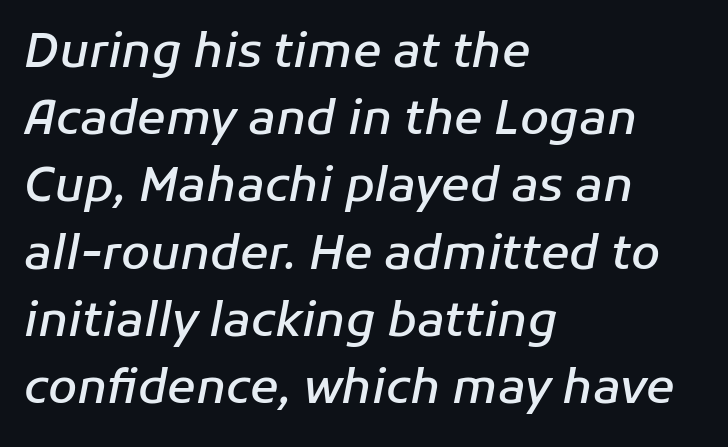
{"italic": "yes", "lean": "right", "slant_degrees": 11, "bold": "semi", "weight": "semibold", "width": "normal", "stroke_contrast": "low", "x_height": "medium", "monospaced": "no", "underline": "no", "align": "left", "line_spacing": "normal", "line_spacing_ratio": 1.43, "letter_spacing": "normal", "letter_spacing_em": 0.0, "glyph_px": 47}
